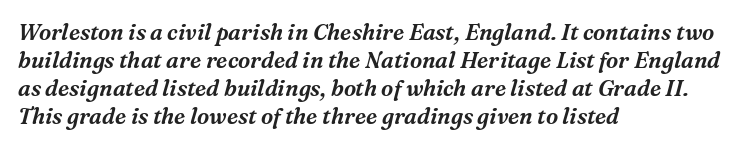
This is oblique type, the kind used for emphasis or titles. Regarding leading, the lines here are spaced in the standard way. Short note: letters normally spaced. Which margin do the lines hug? The left one — the right edge is uneven. Each row of text sits above clean, open space.
